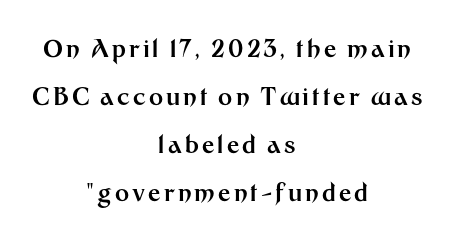
Q: Is the text bold? A: Yes.
Q: Is the text italic (slanted)? A: No, it is upright.
Q: Is the text underlined? A: No.
Q: How is the paragraph aligned? A: Centered.
Q: Is the spacing between lines tight, normal or loose? A: Loose.
